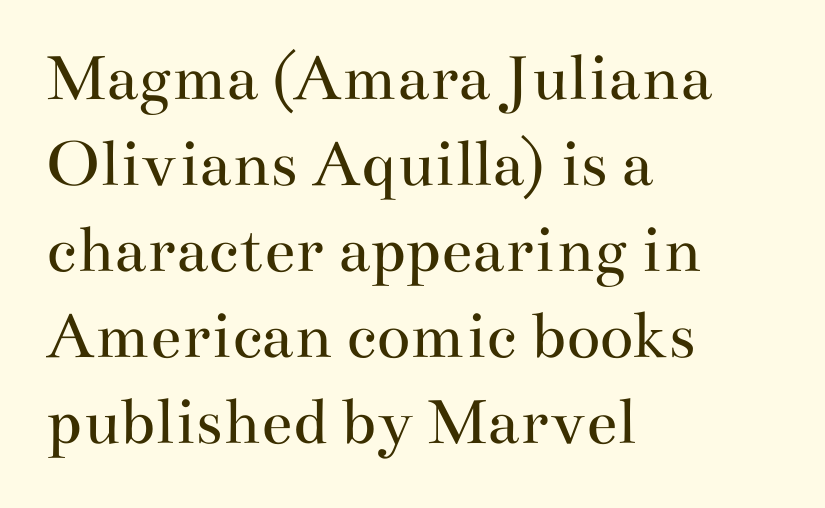
The image shows 70 px regular-weight, wide serif type, upright; set left-aligned, line spacing 1.23x, normal letter spacing, not underlined; medium stroke contrast and a small x-height.
